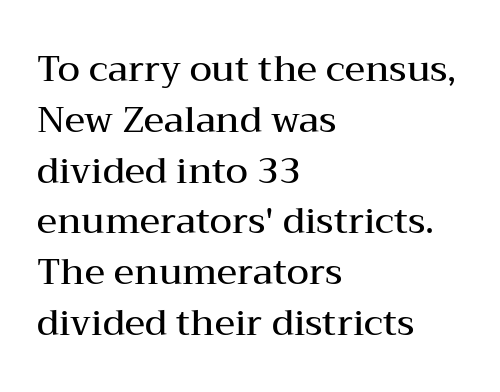
The image shows 36 px semibold, wide serif type, upright; set left-aligned, normal line spacing (1.41x), normal letter spacing, not underlined; medium stroke contrast and a medium x-height.
